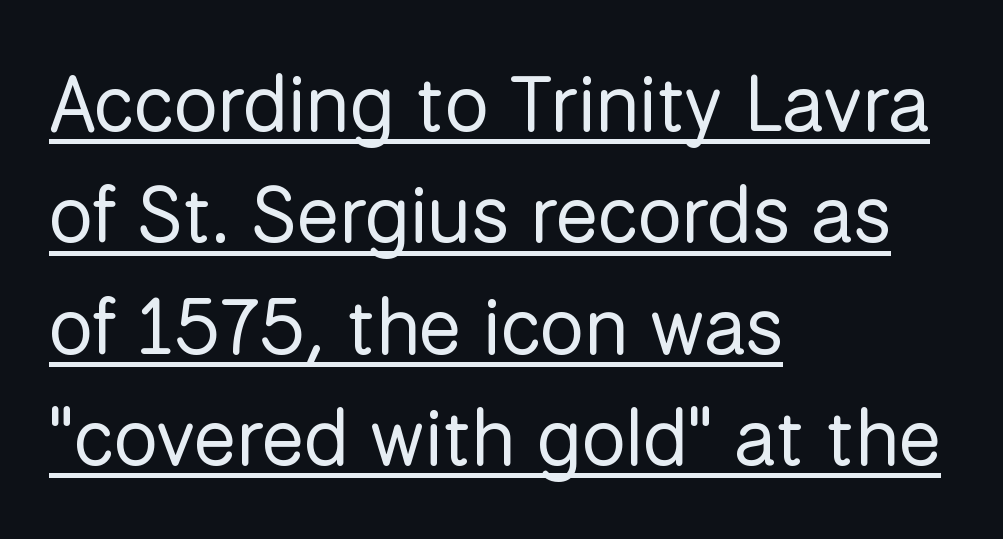
{"serif": "no", "italic": "no", "bold": "no", "weight": "regular", "width": "normal", "stroke_contrast": "low", "x_height": "medium", "monospaced": "no", "underline": "yes", "align": "left", "line_spacing": "normal", "line_spacing_ratio": 1.41, "letter_spacing": "normal", "letter_spacing_em": 0.0, "glyph_px": 79}
